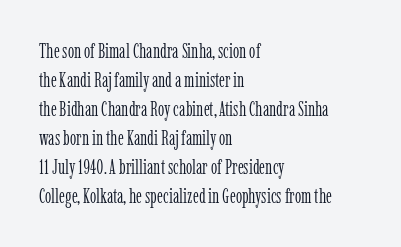
Beneath every word, the page is bare. Stems here are at most as thick as an everyday book face. When letters stand straight like this, we call the style roman or upright. This rendering leaves character spacing at its baseline value. The rendering uses a moderate line-height, typical for paragraphs.
